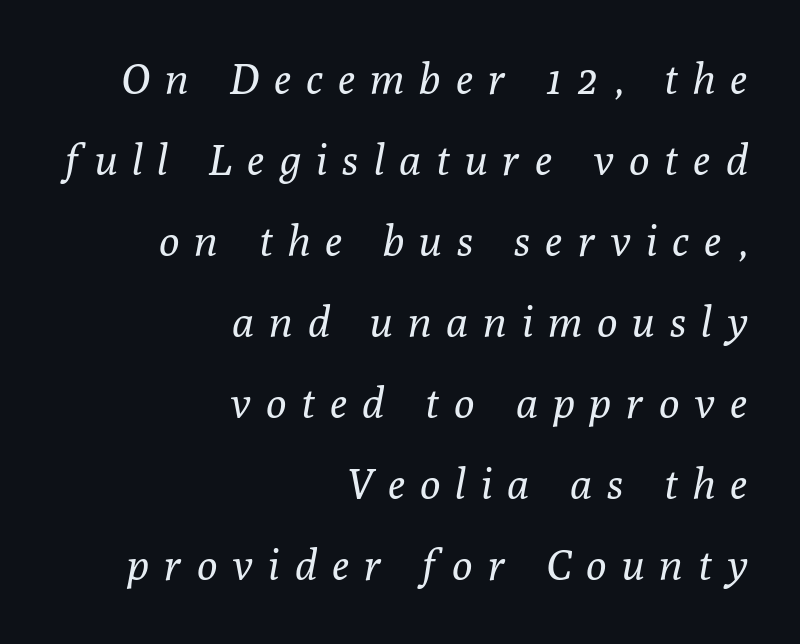
Q: Is the text bold? A: No.
Q: Is the text italic (slanted)? A: Yes, it leans right by about 10 degrees.
Q: Is the typeface a serif or a sans-serif typeface? A: Serif.
Q: Is the text underlined? A: No.
Q: How is the paragraph aligned? A: Right-aligned.
Q: Is the spacing between letters normal or unusually wide? A: Unusually wide.
Q: Is the spacing between lines tight, normal or loose? A: Loose.
Q: Width (condensed, normal, or wide)? A: Normal.
Q: Stroke contrast? A: Low.
Q: x-height? A: Medium.
Q: Monospaced? A: No.
